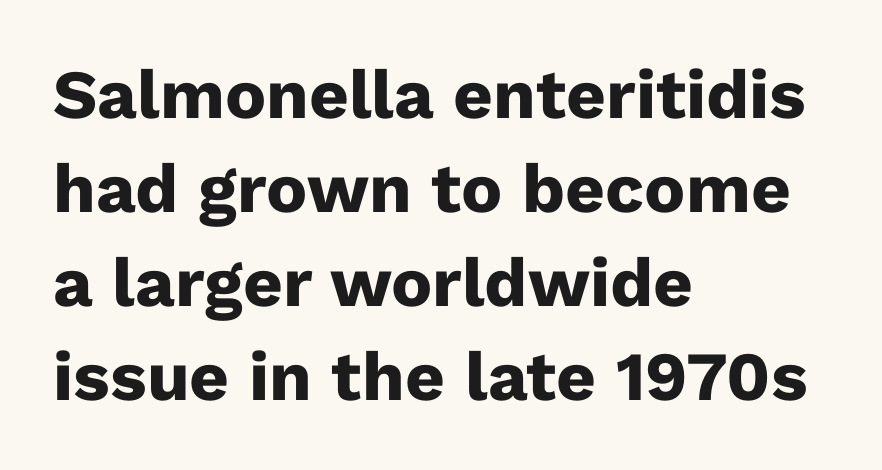
Think of a printed novel: that variable character pitch is what you see here. Rows of type keep a routine distance in the vertical direction. No word sits above an underline. A typesetter would call this zero additional tracking.
